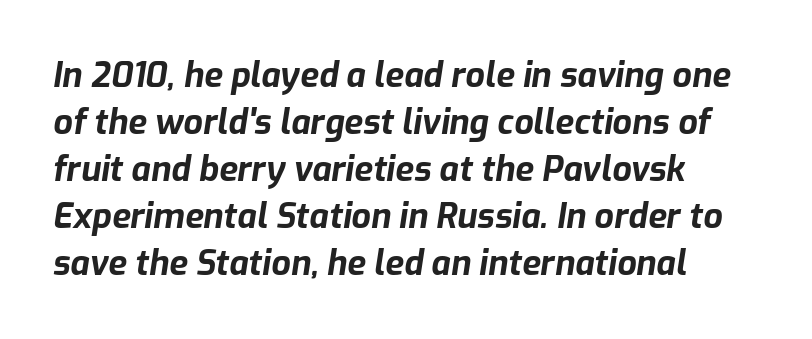
Q: Is the text bold? A: Yes.
Q: Is the text italic (slanted)? A: Yes, it leans right by about 9 degrees.
Q: Is the text underlined? A: No.
Q: How is the paragraph aligned? A: Left-aligned.
Q: Is the spacing between letters normal or unusually wide? A: Normal.
Q: Is the spacing between lines tight, normal or loose? A: Normal.
Q: Width (condensed, normal, or wide)? A: Normal.
Q: Stroke contrast? A: Low.
Q: x-height? A: Medium.
Q: Monospaced? A: No.
